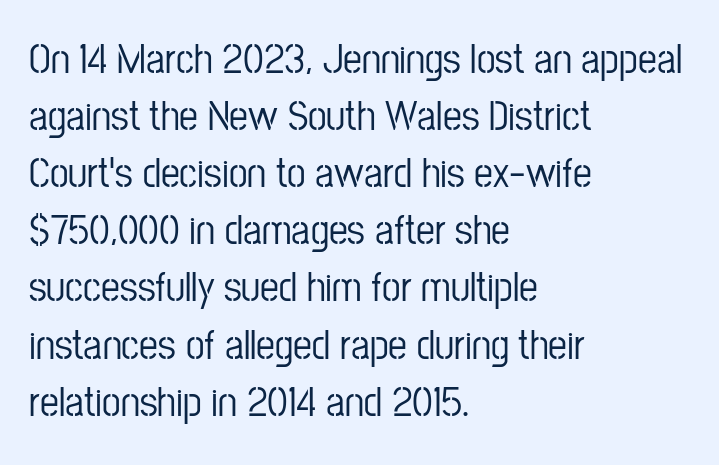
Q: Is the text italic (slanted)? A: No, it is upright.
Q: Is the typeface a serif or a sans-serif typeface? A: Sans-serif.
Q: Is the text underlined? A: No.
Q: How is the paragraph aligned? A: Left-aligned.
Q: Is the spacing between letters normal or unusually wide? A: Normal.
Q: Is the spacing between lines tight, normal or loose? A: Normal.
Q: Width (condensed, normal, or wide)? A: Condensed.
Q: Stroke contrast? A: Low.
Q: x-height? A: Medium.
Q: Monospaced? A: No.
